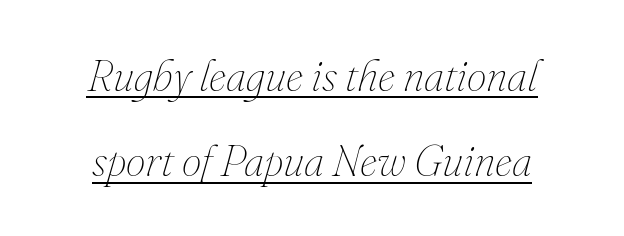
{"italic": "yes", "lean": "right", "slant_degrees": 16, "bold": "no", "weight": "thin", "width": "normal", "stroke_contrast": "medium", "x_height": "small", "monospaced": "no", "underline": "yes", "line_spacing": "loose", "line_spacing_ratio": 1.94, "letter_spacing": "normal", "letter_spacing_em": 0.0, "glyph_px": 44}
